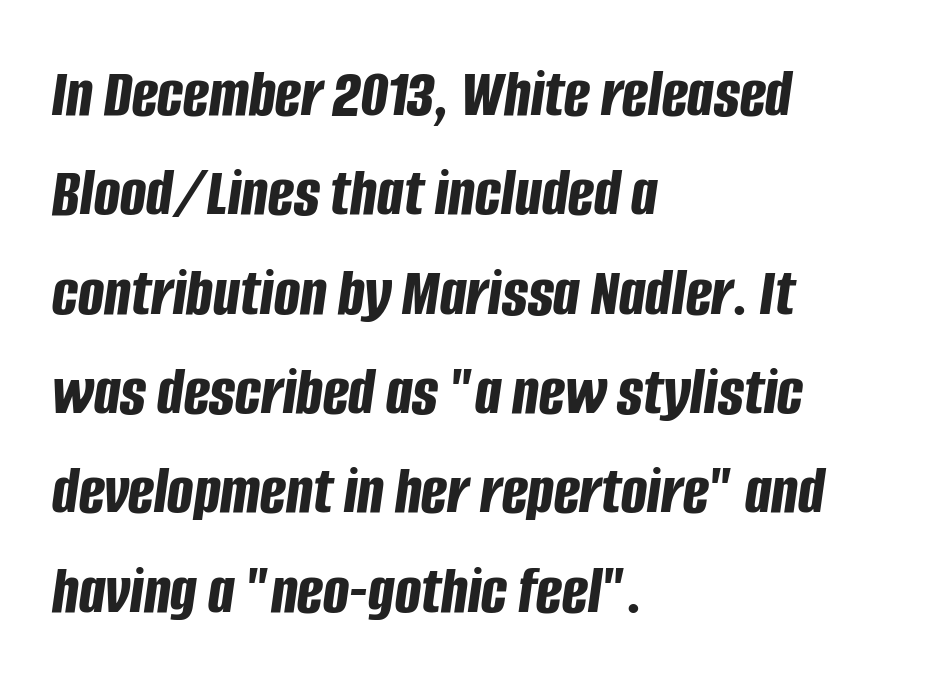
Q: Is the text bold? A: Yes.
Q: Is the text italic (slanted)? A: Yes, it leans right by about 8 degrees.
Q: Is the text underlined? A: No.
Q: How is the paragraph aligned? A: Left-aligned.
Q: Is the spacing between letters normal or unusually wide? A: Normal.
Q: Is the spacing between lines tight, normal or loose? A: Normal.
Q: Width (condensed, normal, or wide)? A: Condensed.
Q: Stroke contrast? A: Low.
Q: x-height? A: Large.
Q: Monospaced? A: No.
